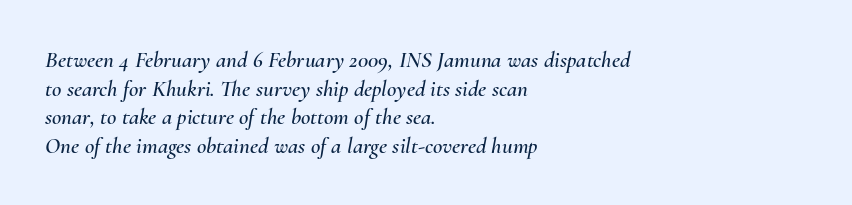
The image shows 23 px text type, italic (leaning right); set left-aligned, line spacing 1.24x, normal letter spacing, not underlined.
